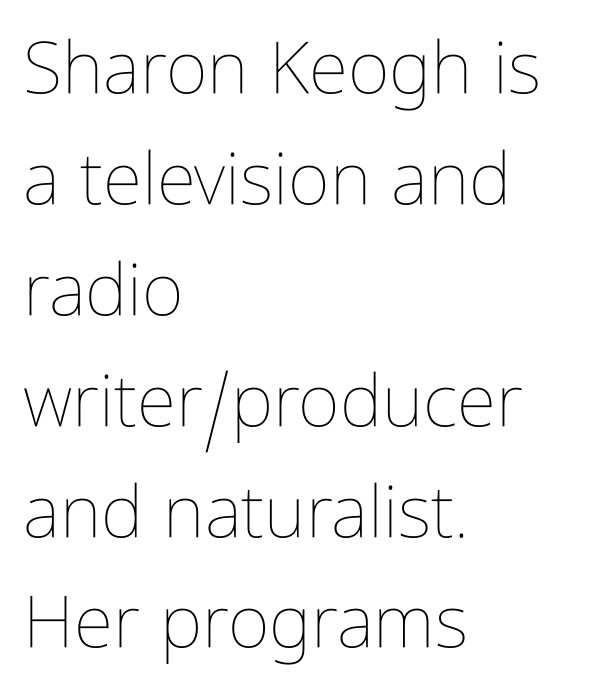
{"italic": "no", "bold": "no", "weight": "thin", "width": "condensed", "stroke_contrast": "low", "x_height": "medium", "monospaced": "no", "underline": "no", "align": "left", "line_spacing": "normal", "line_spacing_ratio": 1.54, "letter_spacing": "normal", "letter_spacing_em": 0.0, "glyph_px": 72}
